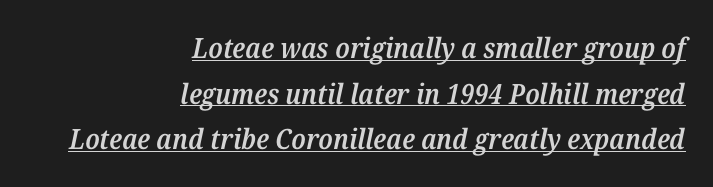
{"serif": "yes", "italic": "yes", "lean": "right", "slant_degrees": 12, "bold": "semi", "weight": "semibold", "width": "normal", "stroke_contrast": "medium", "x_height": "medium", "monospaced": "no", "underline": "yes", "align": "right", "line_spacing": "normal", "line_spacing_ratio": 1.63, "letter_spacing": "normal", "letter_spacing_em": 0.0, "glyph_px": 28}
